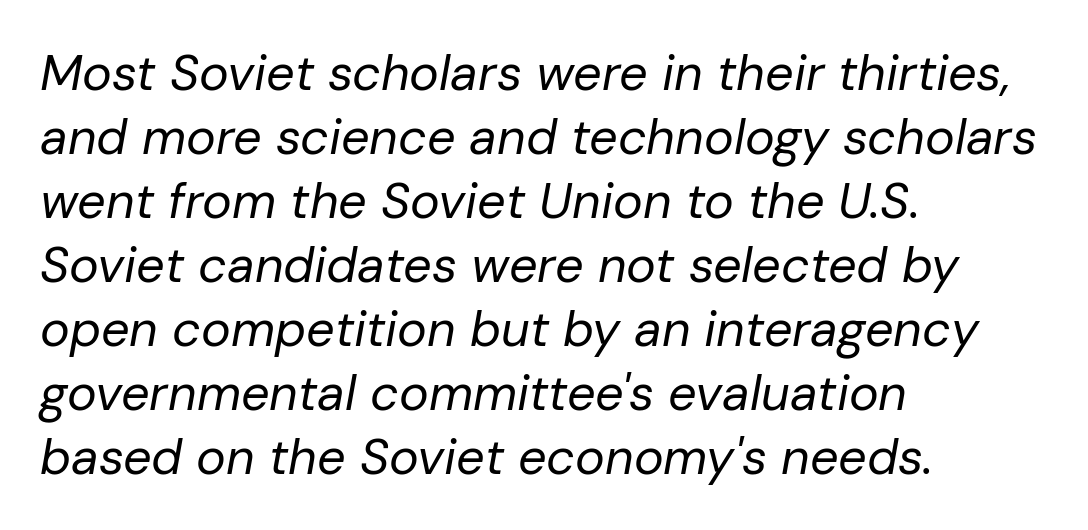
{"italic": "yes", "lean": "right", "slant_degrees": 10, "bold": "no", "weight": "regular", "width": "normal", "stroke_contrast": "low", "x_height": "medium", "monospaced": "no", "underline": "no", "align": "left", "line_spacing": "normal", "line_spacing_ratio": 1.28, "letter_spacing": "normal", "letter_spacing_em": 0.0, "glyph_px": 50}
